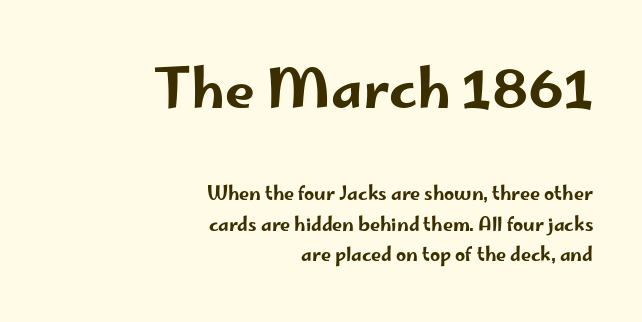
Scale decreases going downward across the two blocks. The letters advance in unequal steps, a hallmark of proportional type. Serifs: no, the terminals of the letterforms are clean. Here the glyphs are tracked normally, forming tight word shapes.
